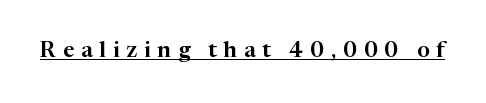
The image shows 22 px text type, upright; set unusually wide letter spacing (+0.31 em), underlined.
